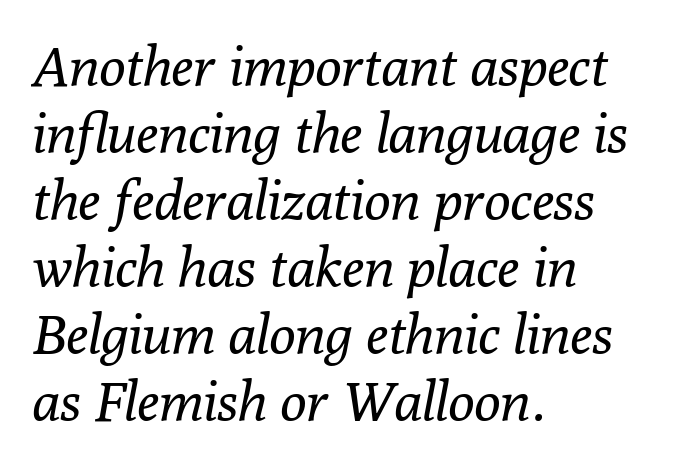
The image shows 55 px regular-weight serif type, italic (leaning right); set left-aligned, line spacing 1.22x, normal letter spacing, not underlined; low stroke contrast and a medium x-height.
